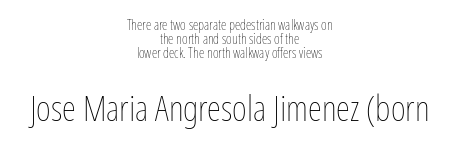
Q: Is the text bold? A: No.
Q: Is the text italic (slanted)? A: No, it is upright.
Q: Is the text underlined? A: No.
Q: How is the paragraph aligned? A: Centered.
Q: Is the spacing between letters normal or unusually wide? A: Normal.
Q: Is the spacing between lines tight, normal or loose? A: Tight.
Q: Which block of text is set in a larger size, the first (top) or the second (bottom)? A: The second (bottom) one.
Q: Width (condensed, normal, or wide)? A: Condensed.
Q: Stroke contrast? A: Low.
Q: x-height? A: Medium.
Q: Monospaced? A: No.
